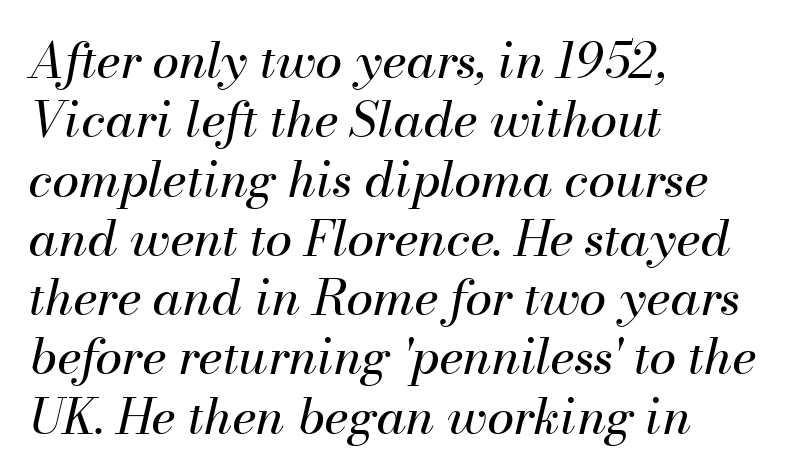
Caption: standard tracking, unaltered. Descenders hang freely into open space. All the whitespace from short lines collects on the right. The face used here is proportionally spaced, like ordinary book or web type. This reads as an unemphasized weight, regular at the heaviest.
